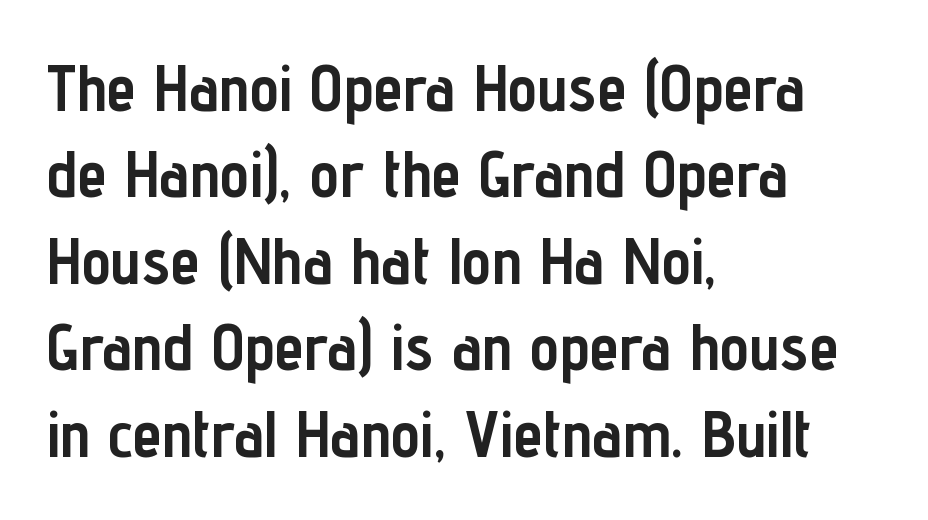
Q: Is the text bold? A: Yes.
Q: Is the text italic (slanted)? A: No, it is upright.
Q: Is the typeface a serif or a sans-serif typeface? A: Sans-serif.
Q: Is the text underlined? A: No.
Q: How is the paragraph aligned? A: Left-aligned.
Q: Is the spacing between letters normal or unusually wide? A: Normal.
Q: Is the spacing between lines tight, normal or loose? A: Normal.
Q: Width (condensed, normal, or wide)? A: Condensed.
Q: Stroke contrast? A: Low.
Q: x-height? A: Medium.
Q: Monospaced? A: No.
